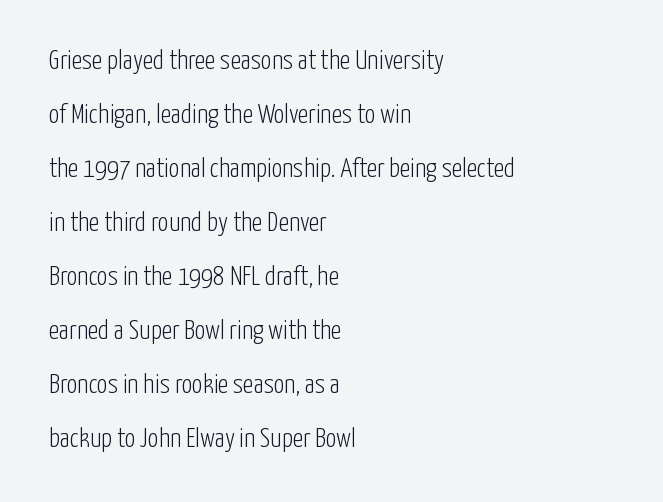
Q: Is the text bold? A: No.
Q: Is the text italic (slanted)? A: No, it is upright.
Q: Is the text underlined? A: No.
Q: How is the paragraph aligned? A: Left-aligned.
Q: Is the spacing between letters normal or unusually wide? A: Normal.
Q: Is the spacing between lines tight, normal or loose? A: Loose.
